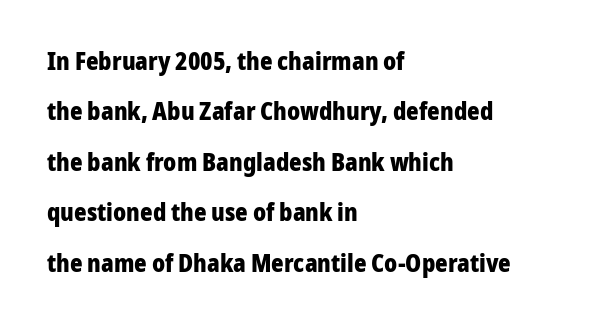
This rendering leaves character spacing at its baseline value. Airy leading. On the weight axis this lands at bold, roughly 700. Typeset ragged right — the left edge is the straight one. The lettering stays uniformly vertical, giving the passage a roman look.
